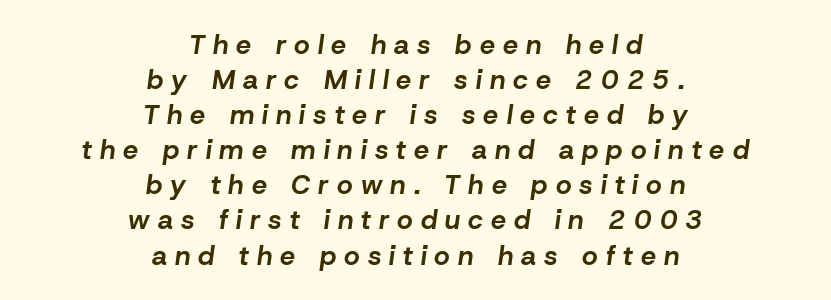
Q: Is the text bold? A: Yes.
Q: Is the text italic (slanted)? A: Yes, it leans right by about 8 degrees.
Q: Is the text underlined? A: No.
Q: How is the paragraph aligned? A: Centered.
Q: Is the spacing between letters normal or unusually wide? A: Unusually wide.
Q: Is the spacing between lines tight, normal or loose? A: Normal.
